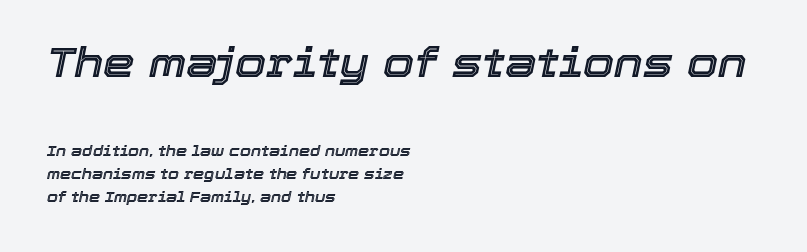
{"italic": "yes", "lean": "right", "slant_degrees": 12, "width": "normal", "x_height": "medium", "monospaced": "no", "underline": "no", "align": "left", "line_spacing": "normal", "line_spacing_ratio": 1.64, "letter_spacing": "normal", "letter_spacing_em": 0.0, "larger_block": "first", "size_ratio": 2.86, "glyph_px": 40}
